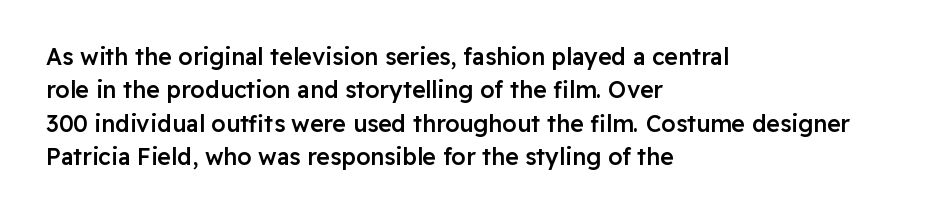
Q: Is the text bold? A: Semi-bold.
Q: Is the text italic (slanted)? A: No, it is upright.
Q: Is the text underlined? A: No.
Q: How is the paragraph aligned? A: Left-aligned.
Q: Is the spacing between letters normal or unusually wide? A: Normal.
Q: Is the spacing between lines tight, normal or loose? A: Normal.
